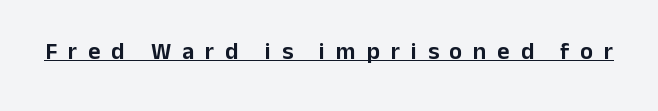
{"italic": "no", "underline": "yes", "letter_spacing": "wide", "letter_spacing_em": 0.45, "glyph_px": 24}
